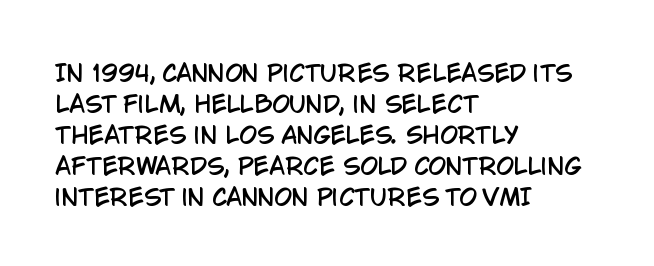
Q: Is the text italic (slanted)? A: No, it is upright.
Q: Is the text underlined? A: No.
Q: How is the paragraph aligned? A: Left-aligned.
Q: Is the spacing between letters normal or unusually wide? A: Normal.
Q: Is the spacing between lines tight, normal or loose? A: Normal.
